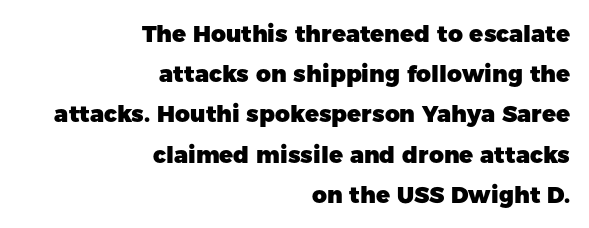
Unlike italic type, these characters show no tilt at all. The tracking reads as untouched default to a designer's eye. Horizontal alignment here is rightward, an uncommon choice for prose. This rendering features lettering with no underline. Chunky letters — that's bold for sure.
